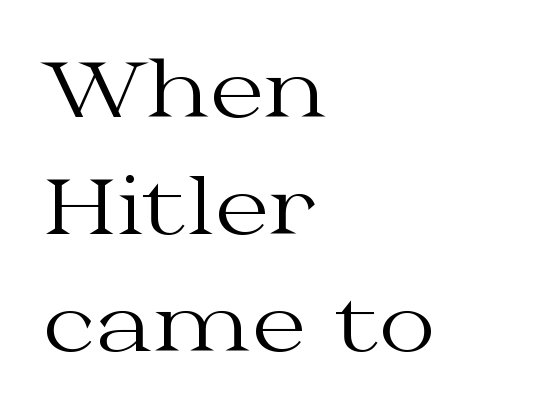
Line spacing here is normal. The ragged edge is on the right, which tells us the setting is flush left. Nobody touched the tracking dial on this one. Summary of weight: not heavy and not bold. When letters stand straight like this, we call the style roman or upright.
